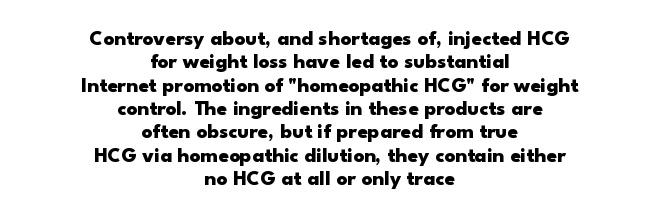
The image shows 21 px bold type, upright; set centered, tight line spacing (1.11x), normal letter spacing, not underlined.
